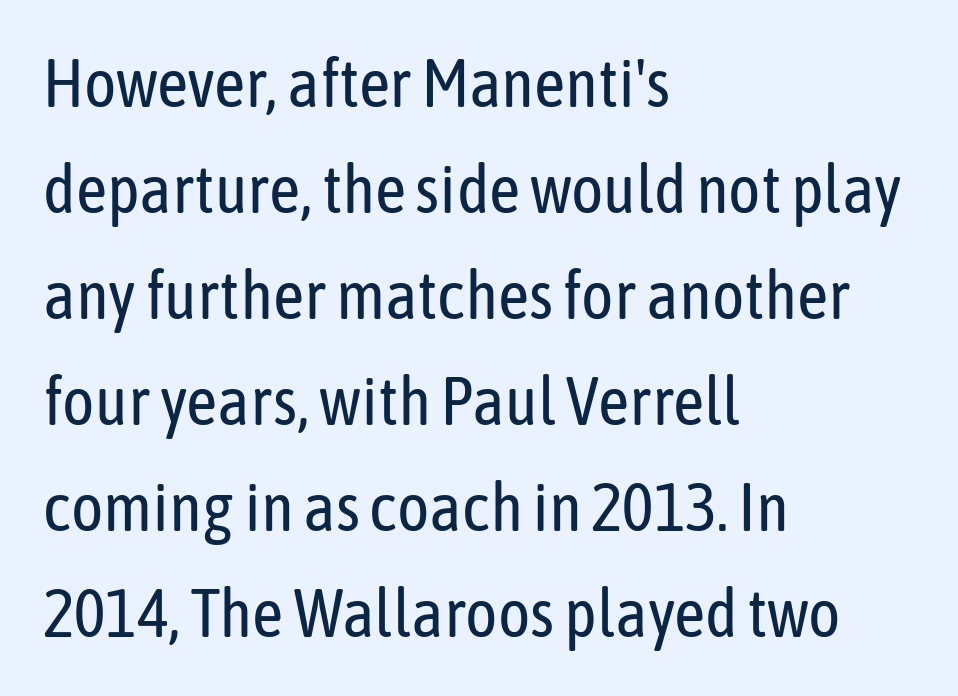
{"serif": "no", "italic": "no", "bold": "no", "weight": "regular", "width": "condensed", "stroke_contrast": "low", "x_height": "medium", "monospaced": "no", "underline": "no", "align": "left", "line_spacing": "normal", "line_spacing_ratio": 1.56, "letter_spacing": "normal", "letter_spacing_em": 0.0, "glyph_px": 68}
